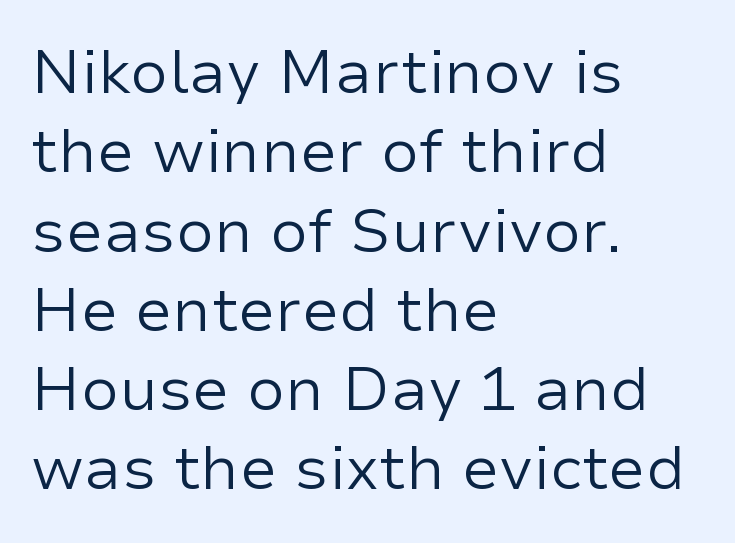
Q: Is the text bold? A: No.
Q: Is the text italic (slanted)? A: No, it is upright.
Q: Is the typeface a serif or a sans-serif typeface? A: Sans-serif.
Q: Is the text underlined? A: No.
Q: How is the paragraph aligned? A: Left-aligned.
Q: Is the spacing between letters normal or unusually wide? A: Normal.
Q: Is the spacing between lines tight, normal or loose? A: Normal.
Q: Width (condensed, normal, or wide)? A: Normal.
Q: Stroke contrast? A: Low.
Q: x-height? A: Medium.
Q: Monospaced? A: No.
